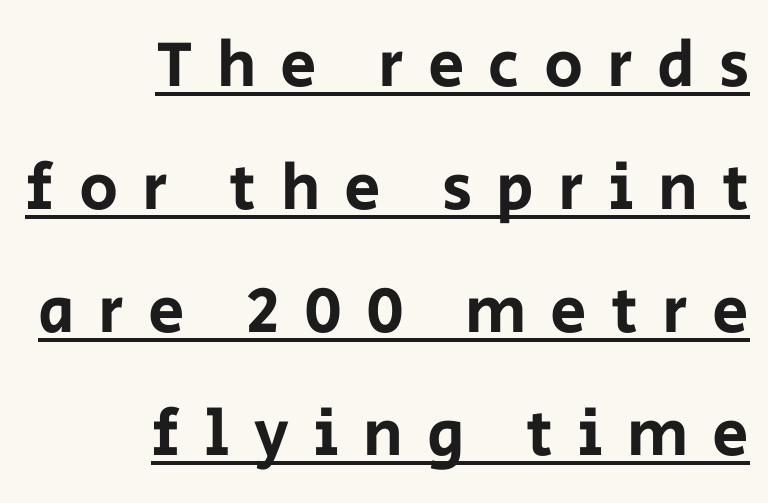
Characters remain perfectly vertical along every line. You could not count columns in this text — the font is proportionally spaced. Underlined type. Examine the stroke ends and you'll find no serifs. Casual observation: everything's shoved over to the right. The rendering inserts visible extra space after every character.
